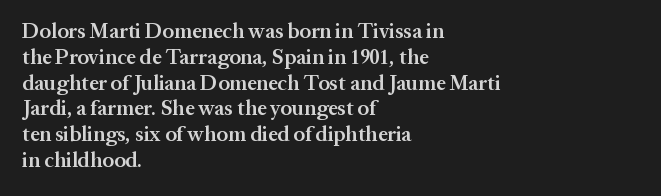
Weight: semibold (demi). Clear beneath every line of the passage. Nothing unusual about the tracking: characters are spaced as the font intends. Notice how the stems are strictly vertical — no italics here. This sample is left-justified, so line endings fall wherever the words run out.
